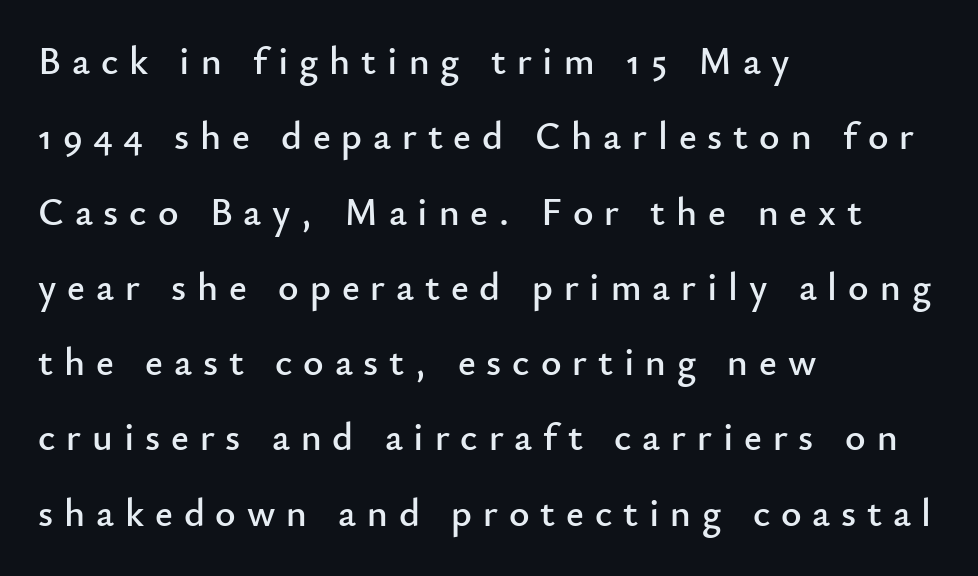
Q: Is the text italic (slanted)? A: No, it is upright.
Q: Is the typeface a serif or a sans-serif typeface? A: Sans-serif.
Q: Is the text underlined? A: No.
Q: How is the paragraph aligned? A: Left-aligned.
Q: Is the spacing between letters normal or unusually wide? A: Unusually wide.
Q: Is the spacing between lines tight, normal or loose? A: Loose.
Q: Width (condensed, normal, or wide)? A: Normal.
Q: Stroke contrast? A: Low.
Q: x-height? A: Small.
Q: Monospaced? A: No.
